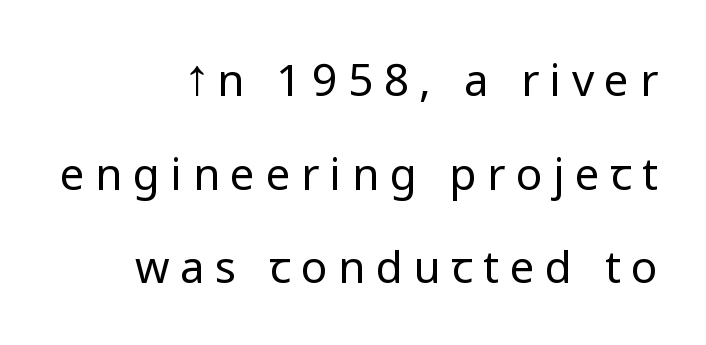
{"serif": "no", "italic": "no", "bold": "no", "weight": "regular", "width": "normal", "stroke_contrast": "low", "x_height": "medium", "monospaced": "no", "underline": "no", "align": "right", "line_spacing": "loose", "line_spacing_ratio": 2.13, "letter_spacing": "wide", "letter_spacing_em": 0.24, "glyph_px": 44}
